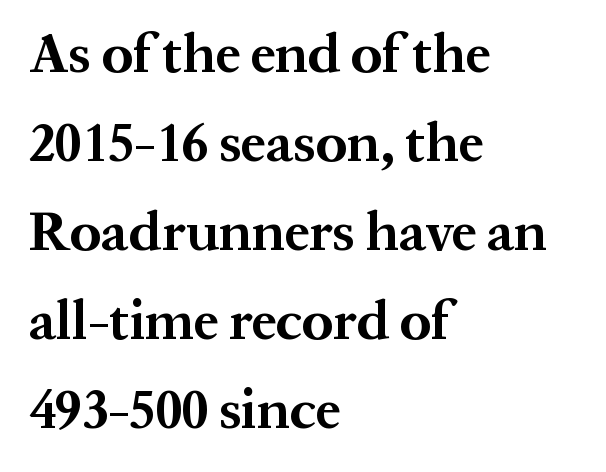
The image shows 56 px bold serif type, upright; set left-aligned, normal line spacing (1.59x), normal letter spacing, not underlined; medium stroke contrast and a medium x-height.
